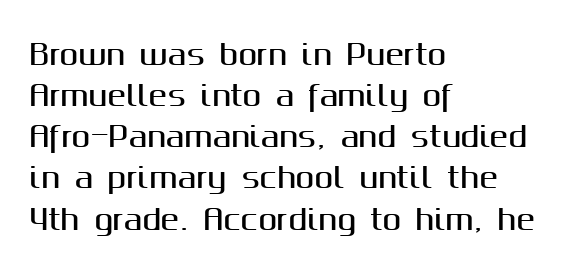
{"serif": "no", "italic": "no", "width": "normal", "stroke_contrast": "medium", "x_height": "medium", "monospaced": "no", "underline": "no", "align": "left", "line_spacing": "normal", "line_spacing_ratio": 1.47, "letter_spacing": "normal", "letter_spacing_em": 0.0, "glyph_px": 28}
